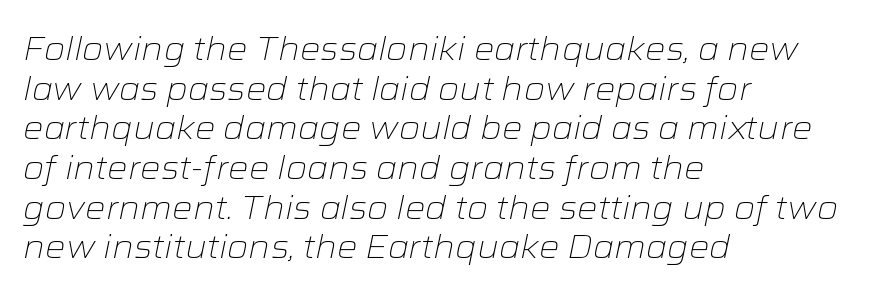
Words appear dense and cohesive because spacing is normal. This sample has the flowing, uneven cadence of proportional lettering. Casual observation: everything's shoved over to the left. If you drew a line through each stem, it would be angled. Each row of text sits above clean, open space.
